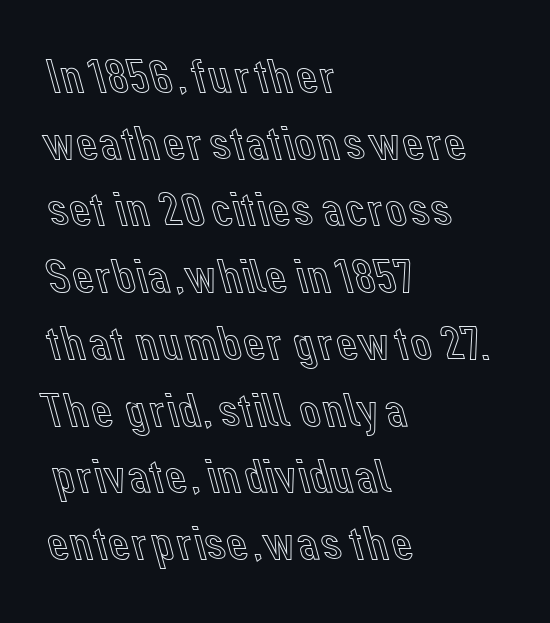
These lines are rendered in a variable-pitch font. Reading down the column, the eye jumps a familiar distance to each next line. The space beneath each line is pristine and unruled. Casual observation: everything's shoved over to the left.
